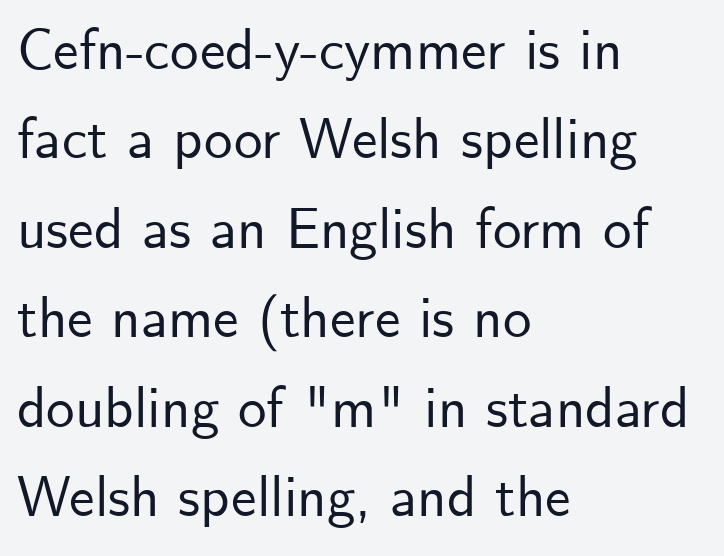
{"serif": "no", "italic": "no", "width": "normal", "stroke_contrast": "low", "x_height": "small", "monospaced": "no", "underline": "no", "align": "left", "line_spacing": "normal", "line_spacing_ratio": 1.57, "letter_spacing": "normal", "letter_spacing_em": 0.0, "glyph_px": 57}
